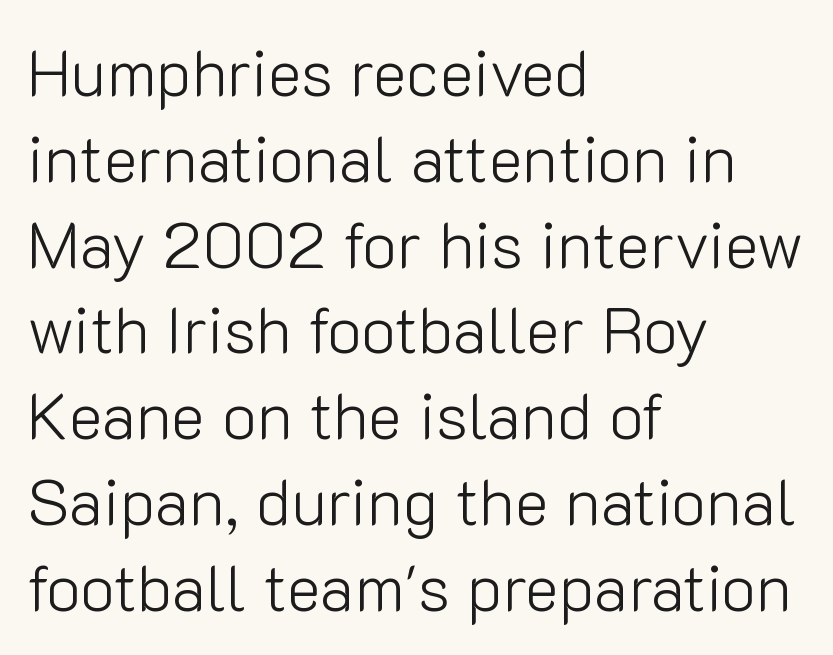
Q: Is the text bold? A: No.
Q: Is the text italic (slanted)? A: No, it is upright.
Q: Is the typeface a serif or a sans-serif typeface? A: Sans-serif.
Q: Is the text underlined? A: No.
Q: How is the paragraph aligned? A: Left-aligned.
Q: Is the spacing between letters normal or unusually wide? A: Normal.
Q: Is the spacing between lines tight, normal or loose? A: Normal.
Q: Width (condensed, normal, or wide)? A: Normal.
Q: Stroke contrast? A: Low.
Q: x-height? A: Medium.
Q: Monospaced? A: No.
